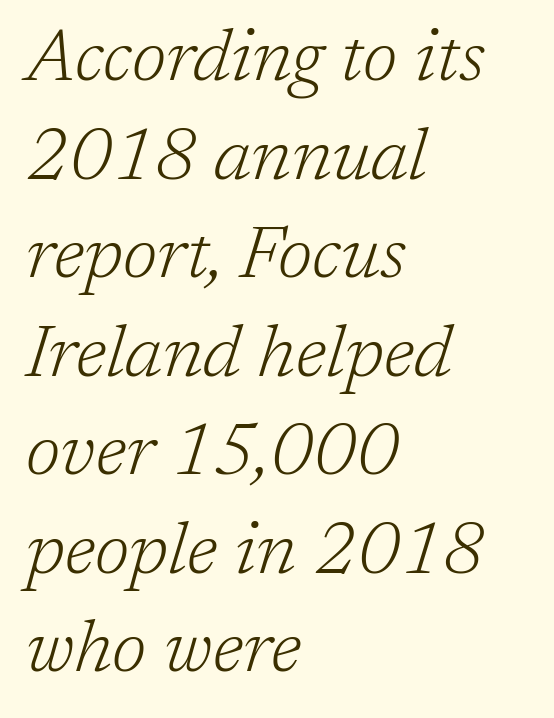
Q: Is the text bold? A: No.
Q: Is the text italic (slanted)? A: Yes, it leans right by about 17 degrees.
Q: Is the typeface a serif or a sans-serif typeface? A: Serif.
Q: Is the text underlined? A: No.
Q: How is the paragraph aligned? A: Left-aligned.
Q: Is the spacing between letters normal or unusually wide? A: Normal.
Q: Is the spacing between lines tight, normal or loose? A: Normal.
Q: Width (condensed, normal, or wide)? A: Normal.
Q: Stroke contrast? A: Low.
Q: x-height? A: Medium.
Q: Monospaced? A: No.
